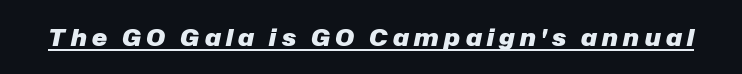
The image shows 23 px bold type, italic (leaning right); set unusually wide letter spacing (+0.24 em), underlined.
